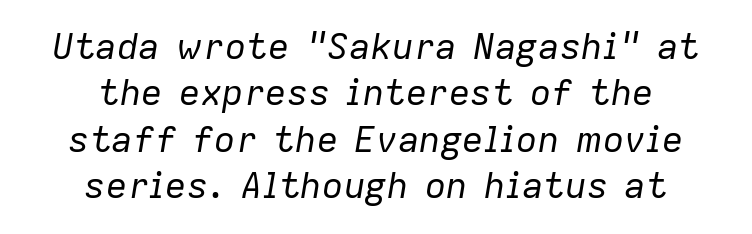
Here the designer chose a conventional face with non-uniform glyph widths. If you measured baseline to baseline, you'd find a middling distance. Nobody drew a line under any word here. Is this a heavy cut? Hardly; it is regular or lighter.
